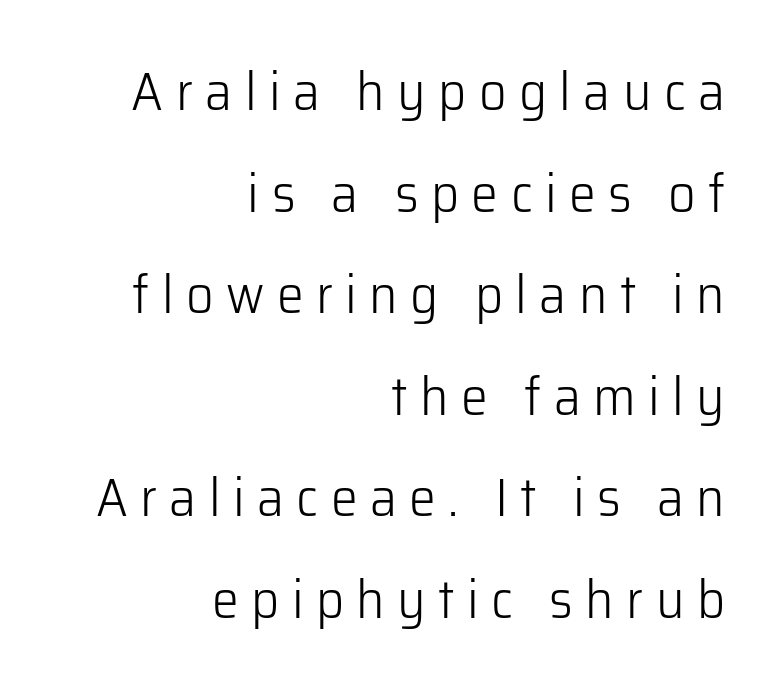
Q: Is the text bold? A: No.
Q: Is the text italic (slanted)? A: No, it is upright.
Q: Is the typeface a serif or a sans-serif typeface? A: Sans-serif.
Q: Is the text underlined? A: No.
Q: How is the paragraph aligned? A: Right-aligned.
Q: Is the spacing between letters normal or unusually wide? A: Unusually wide.
Q: Width (condensed, normal, or wide)? A: Normal.
Q: Stroke contrast? A: Low.
Q: x-height? A: Medium.
Q: Monospaced? A: No.
